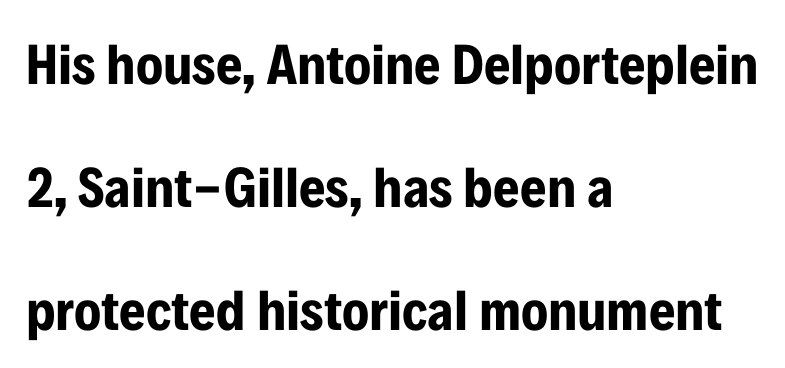
Is this a fixed-width face? No — the glyphs have proportional, varying widths. Regarding serifs, this sample does without them. Observe the ordinary spacing: letters are neighbours, not strangers. Leftover space on each line is placed entirely after the last word. The glyphs are unaccompanied by any horizontal stroke below them.
